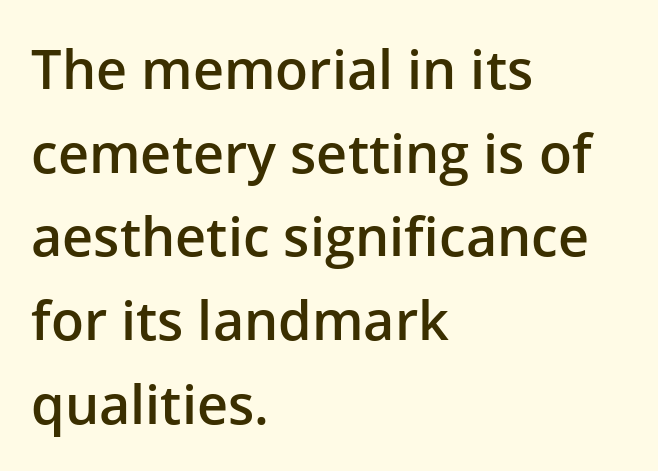
The image shows 54 px semibold sans-serif type, upright; set left-aligned, normal line spacing (1.55x), normal letter spacing, not underlined; low stroke contrast and a medium x-height.
